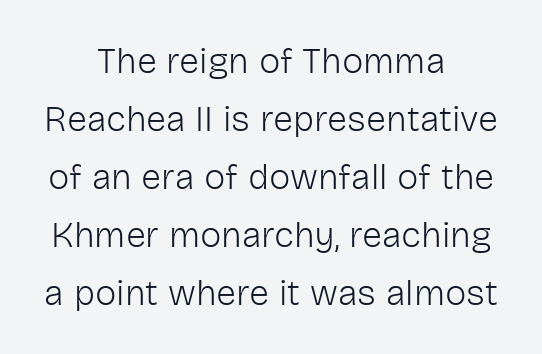
{"serif": "no", "italic": "no", "bold": "no", "weight": "light", "width": "normal", "stroke_contrast": "low", "x_height": "medium", "monospaced": "no", "underline": "no", "align": "center", "line_spacing": "normal", "line_spacing_ratio": 1.61, "letter_spacing": "normal", "letter_spacing_em": 0.0, "glyph_px": 36}
